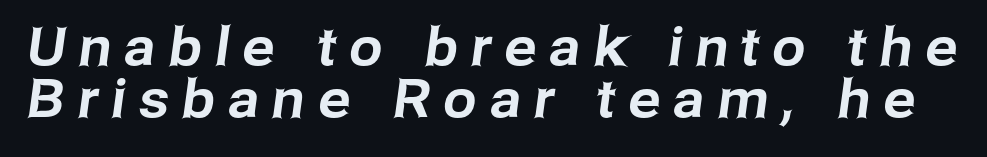
Q: Is the typeface a serif or a sans-serif typeface? A: Sans-serif.
Q: Is the text underlined? A: No.
Q: Is the spacing between letters normal or unusually wide? A: Unusually wide.
Q: Is the spacing between lines tight, normal or loose? A: Tight.
Q: Width (condensed, normal, or wide)? A: Normal.
Q: Stroke contrast? A: Low.
Q: x-height? A: Medium.
Q: Monospaced? A: No.
